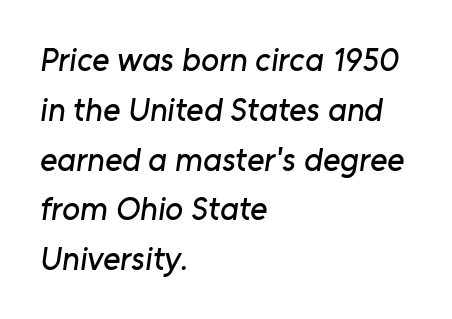
The image shows 33 px sans-serif type; set left-aligned, normal line spacing (1.51x), normal letter spacing, not underlined; low stroke contrast and a medium x-height.
